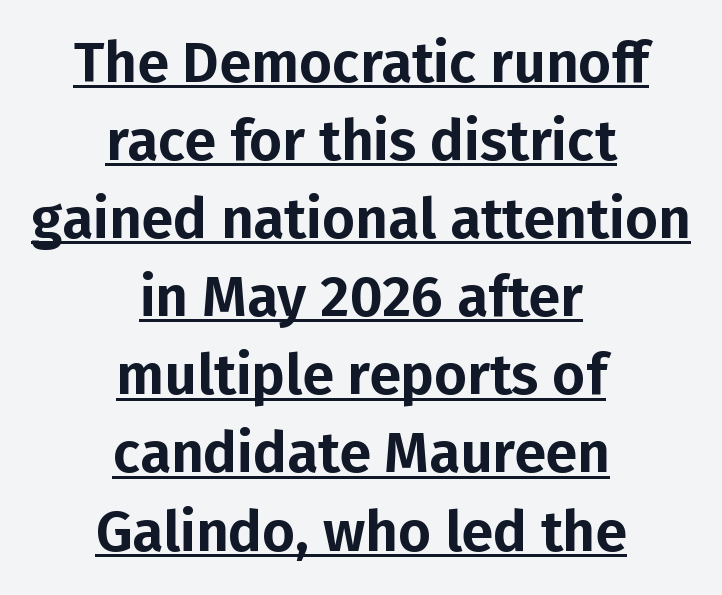
{"serif": "no", "italic": "no", "width": "normal", "stroke_contrast": "low", "x_height": "medium", "monospaced": "no", "underline": "yes", "align": "center", "line_spacing": "normal", "line_spacing_ratio": 1.37, "letter_spacing": "normal", "letter_spacing_em": 0.0, "glyph_px": 57}
